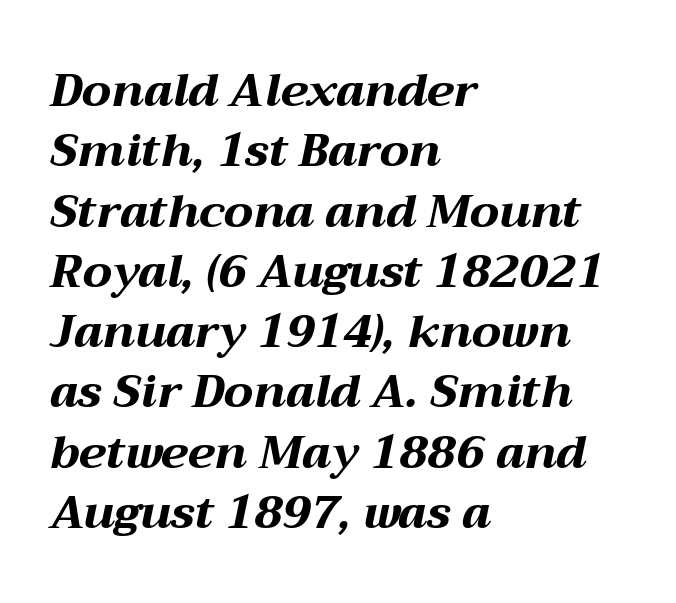
It's the slanting kind of type. If you drew a ruler down the left edge, every line would touch it. The characters look thick and weighty, a clear bold. Lines of text with bare space underneath. Note the varied advance widths — an 'i' is clearly narrower than an 'm'. Interline gaps are of average width in this sample.
